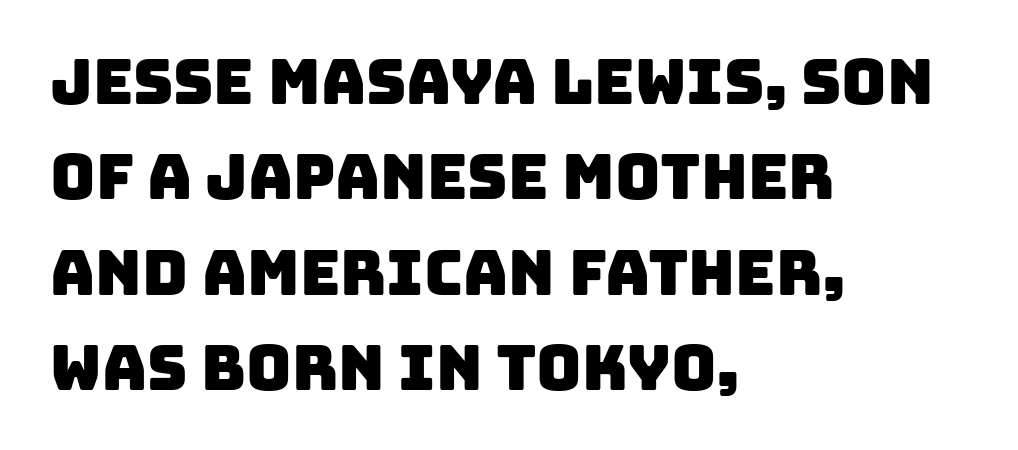
The image shows 62 px sans-serif type; set left-aligned, normal line spacing (1.54x), normal letter spacing, not underlined; low stroke contrast and a large x-height.
